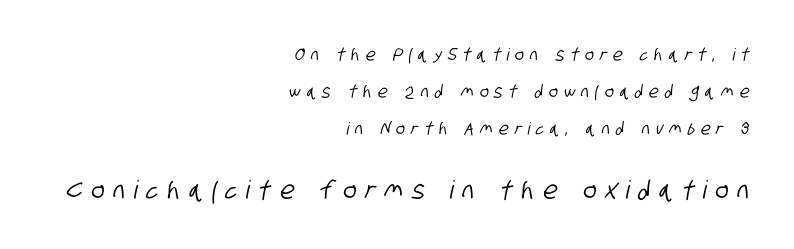
Q: Is the text underlined? A: No.
Q: How is the paragraph aligned? A: Right-aligned.
Q: Is the spacing between letters normal or unusually wide? A: Unusually wide.
Q: Is the spacing between lines tight, normal or loose? A: Loose.
Q: Which block of text is set in a larger size, the first (top) or the second (bottom)? A: The second (bottom) one.
